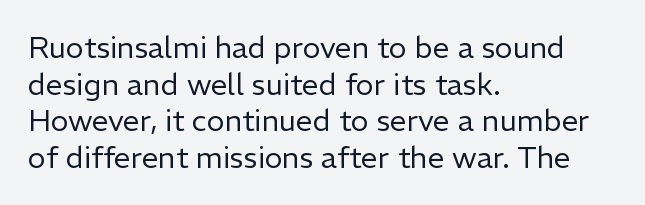
The image shows 30 px regular-weight sans-serif type, upright; set left-aligned, line spacing 1.22x, normal letter spacing, not underlined; low stroke contrast and a medium x-height.
